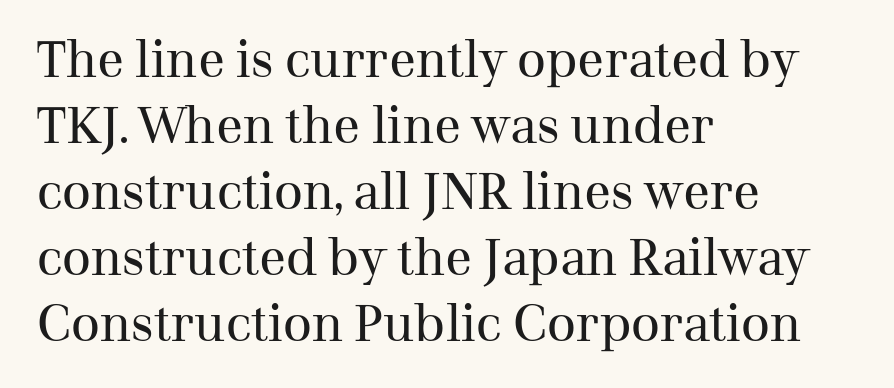
{"serif": "yes", "italic": "no", "bold": "no", "weight": "regular", "width": "normal", "stroke_contrast": "medium", "x_height": "medium", "monospaced": "no", "underline": "no", "align": "left", "line_spacing": "normal", "line_spacing_ratio": 1.32, "letter_spacing": "normal", "letter_spacing_em": 0.0, "glyph_px": 50}
